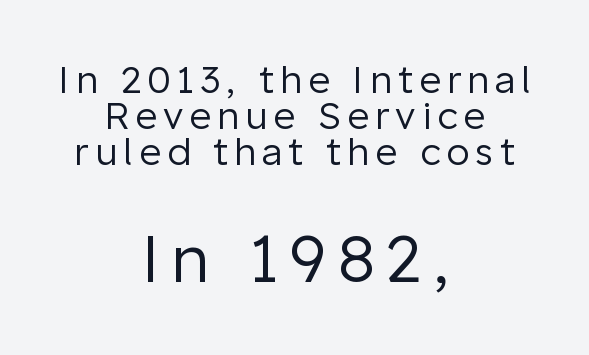
Q: Is the text bold? A: No.
Q: Is the text italic (slanted)? A: No, it is upright.
Q: Is the typeface a serif or a sans-serif typeface? A: Sans-serif.
Q: Is the text underlined? A: No.
Q: How is the paragraph aligned? A: Centered.
Q: Is the spacing between lines tight, normal or loose? A: Tight.
Q: Which block of text is set in a larger size, the first (top) or the second (bottom)? A: The second (bottom) one.
Q: Width (condensed, normal, or wide)? A: Normal.
Q: Stroke contrast? A: Low.
Q: x-height? A: Medium.
Q: Monospaced? A: No.
